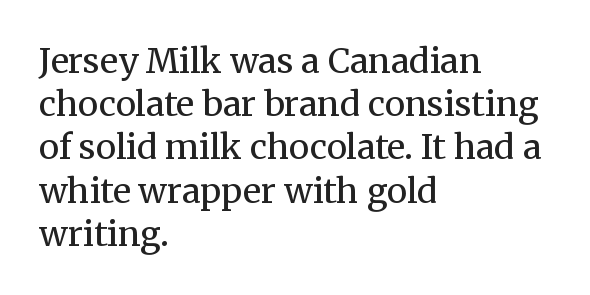
The image shows 34 px regular-weight serif type, upright; set left-aligned, normal line spacing (1.27x), normal letter spacing, not underlined; medium stroke contrast and a medium x-height.
